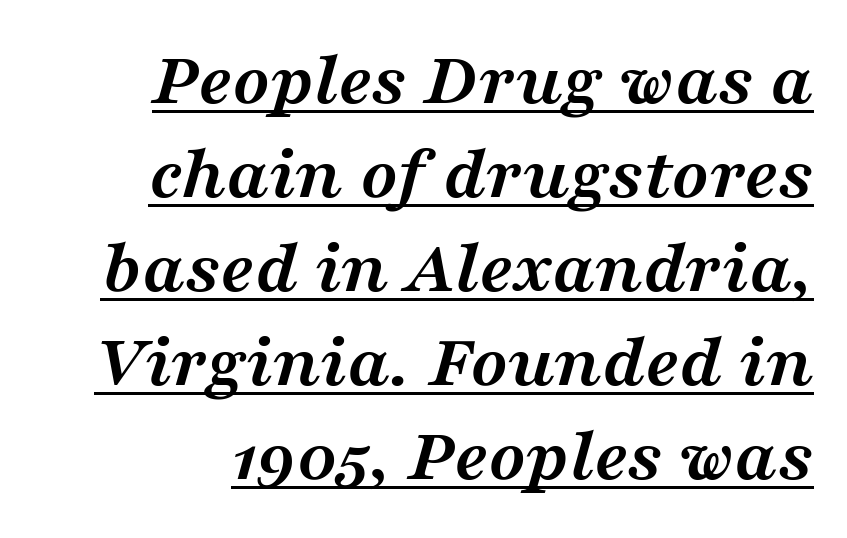
The image shows 77 px semibold, wide serif type, italic (leaning right); set right-aligned, line spacing 1.22x, normal letter spacing, underlined; medium stroke contrast and a medium x-height.
